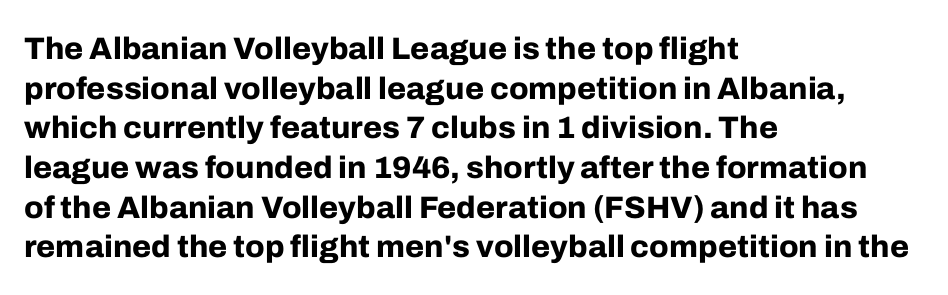
{"serif": "no", "italic": "no", "bold": "yes", "weight": "bold", "width": "normal", "stroke_contrast": "low", "x_height": "medium", "monospaced": "no", "underline": "no", "align": "left", "line_spacing": "normal", "line_spacing_ratio": 1.28, "letter_spacing": "normal", "letter_spacing_em": 0.0, "glyph_px": 31}
